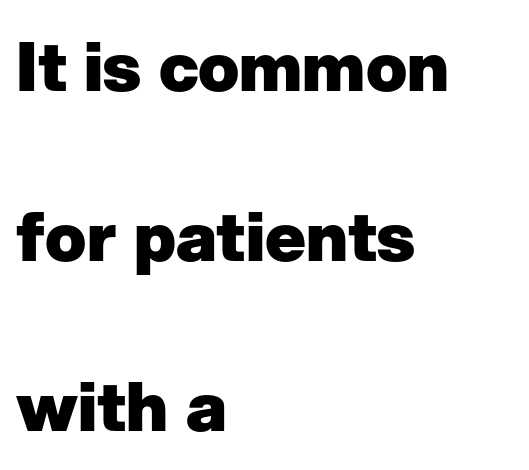
Q: Is the text bold? A: Yes.
Q: Is the text italic (slanted)? A: No, it is upright.
Q: Is the typeface a serif or a sans-serif typeface? A: Sans-serif.
Q: Is the text underlined? A: No.
Q: How is the paragraph aligned? A: Left-aligned.
Q: Is the spacing between letters normal or unusually wide? A: Normal.
Q: Is the spacing between lines tight, normal or loose? A: Loose.
Q: Width (condensed, normal, or wide)? A: Normal.
Q: Stroke contrast? A: Low.
Q: x-height? A: Medium.
Q: Monospaced? A: No.
